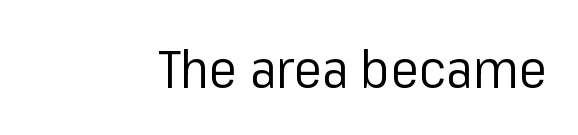
No feet cap the strokes, marking this as sans-serif type. How are the letters spaced? Ordinarily, with no added tracking. Heft: none added — not bold. These lines are rendered in a variable-pitch font.
